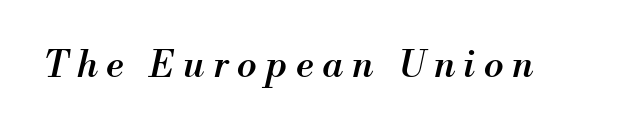
{"italic": "yes", "lean": "right", "slant_degrees": 13, "bold": "semi", "weight": "semibold", "width": "normal", "stroke_contrast": "medium", "x_height": "small", "monospaced": "no", "underline": "no", "letter_spacing": "wide", "letter_spacing_em": 0.25, "glyph_px": 36}
